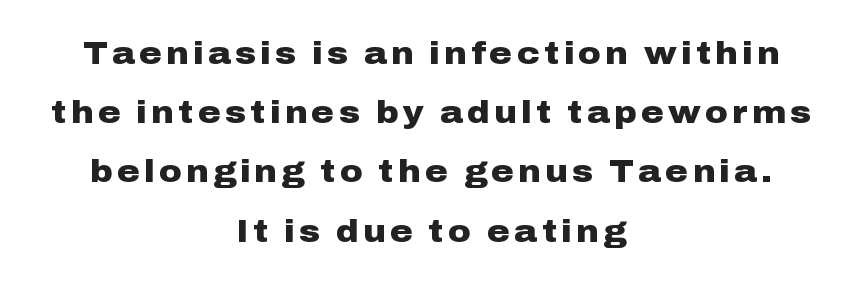
The image shows 31 px heavy, wide sans-serif type, upright; set centered, loose line spacing (1.91x), not underlined; low stroke contrast and a medium x-height.
